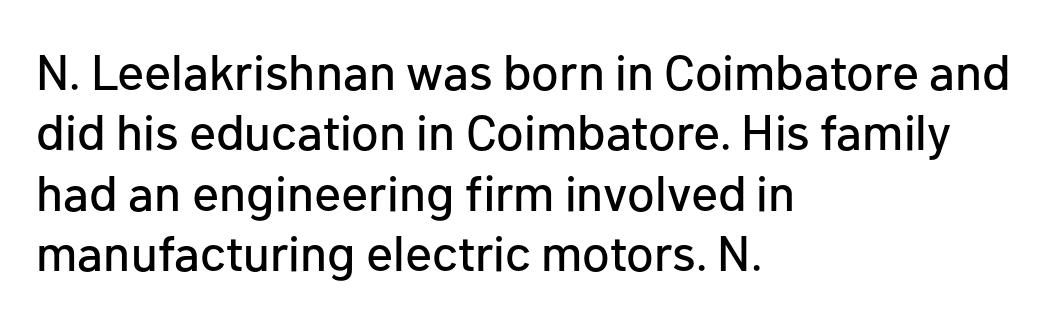
A typesetter would label this face a sans. Descenders hang freely into open space. The typography opts for an upright posture over an oblique one. Line beginnings align vertically; line endings do not. A typesetter would call this proportional, since set widths differ per character. Tracking here is standard; glyphs follow each other at the usual distance.
